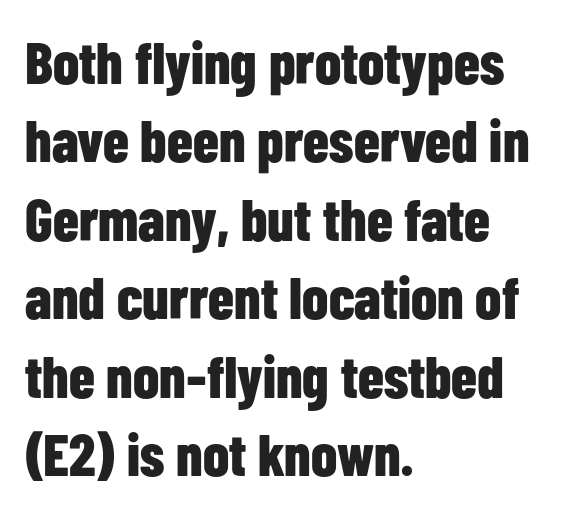
{"serif": "no", "italic": "no", "bold": "yes", "weight": "bold", "width": "condensed", "stroke_contrast": "low", "x_height": "medium", "monospaced": "no", "underline": "no", "align": "left", "line_spacing": "normal", "line_spacing_ratio": 1.33, "letter_spacing": "normal", "letter_spacing_em": 0.0, "glyph_px": 59}
